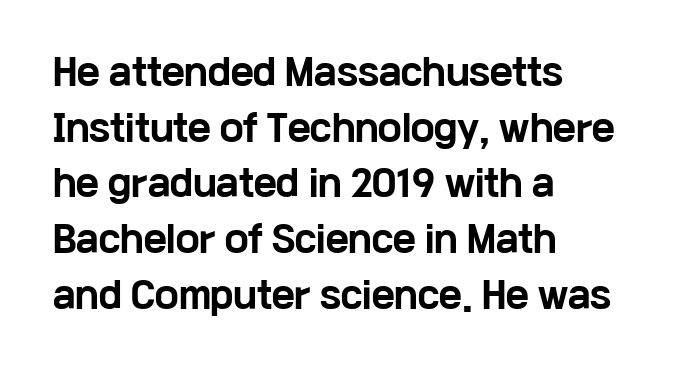
You could not count columns in this text — the font is proportionally spaced. Characters remain perfectly vertical along every line. Lines of text with bare space underneath. Alignment: flush left.
